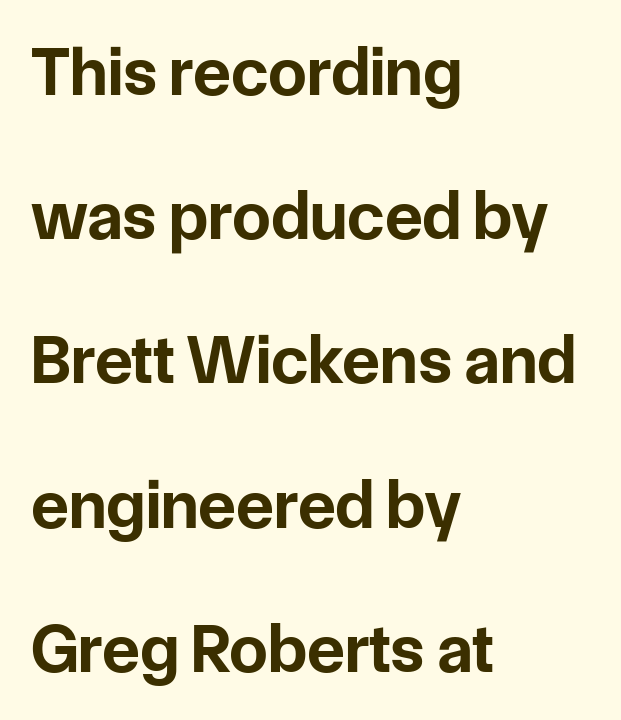
Note: no serifs on the glyphs. The glyphs are unaccompanied by any horizontal stroke below them. This sample has the flowing, uneven cadence of proportional lettering. Plenty of ink on the page — the face is bold.
